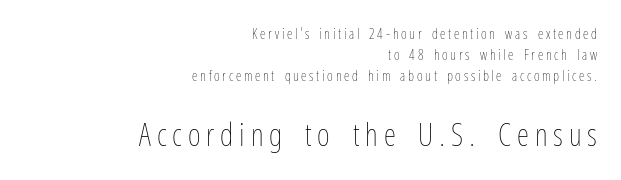
{"italic": "no", "bold": "no", "weight": "thin", "width": "condensed", "stroke_contrast": "low", "x_height": "medium", "monospaced": "no", "underline": "no", "align": "right", "line_spacing": "normal", "line_spacing_ratio": 1.5, "larger_block": "second", "size_ratio": 2.21, "glyph_px": 31}
